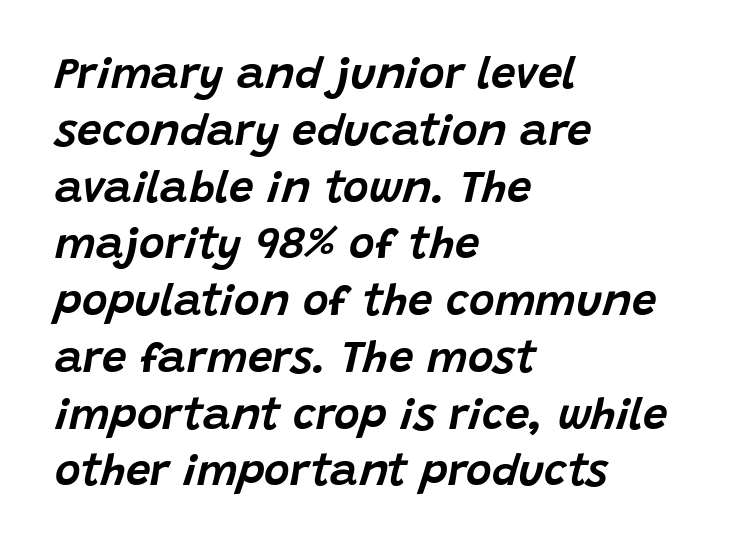
{"italic": "yes", "lean": "right", "slant_degrees": 15, "width": "normal", "stroke_contrast": "low", "x_height": "large", "monospaced": "no", "underline": "no", "align": "left", "line_spacing": "normal", "line_spacing_ratio": 1.29, "letter_spacing": "normal", "letter_spacing_em": 0.0, "glyph_px": 44}
